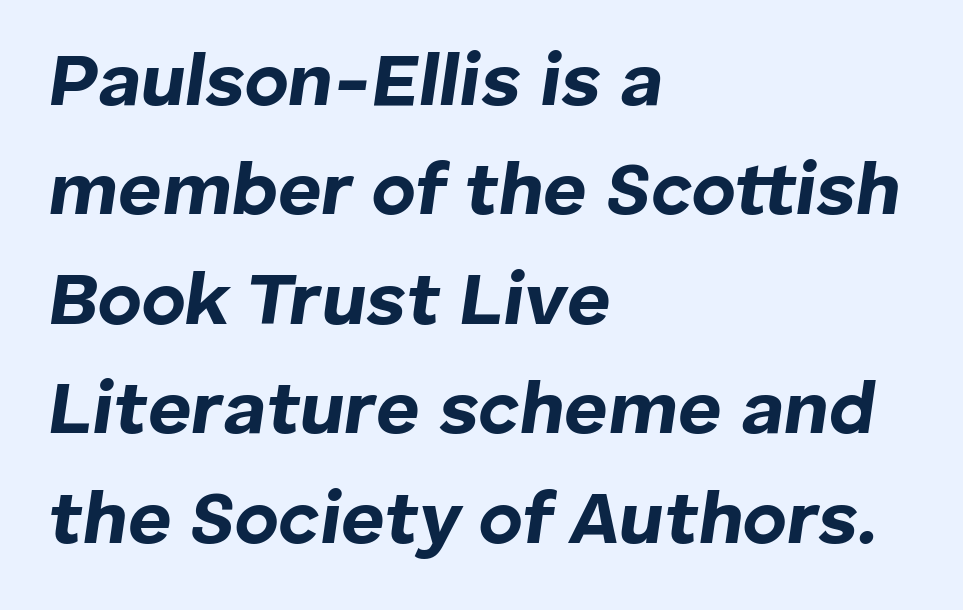
What's the leading like? Ordinary, nothing unusual. The typography opts for an oblique posture over an upright one. How heavy is the stroke? Heavy — this is a bold. A student would call this left alignment; a typographer would say flush left, rag right. Each letter keeps its own natural width here, so spacing adapts to shape. These lines keep a tight, regular rhythm from letter to letter.
